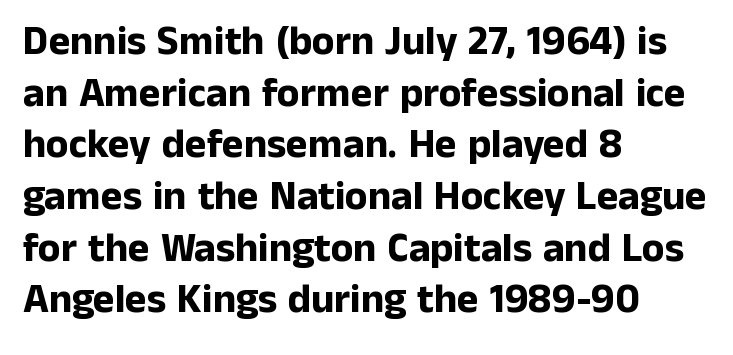
The image shows 41 px bold sans-serif type, upright; set left-aligned, normal line spacing (1.26x), normal letter spacing, not underlined; low stroke contrast and a medium x-height.
